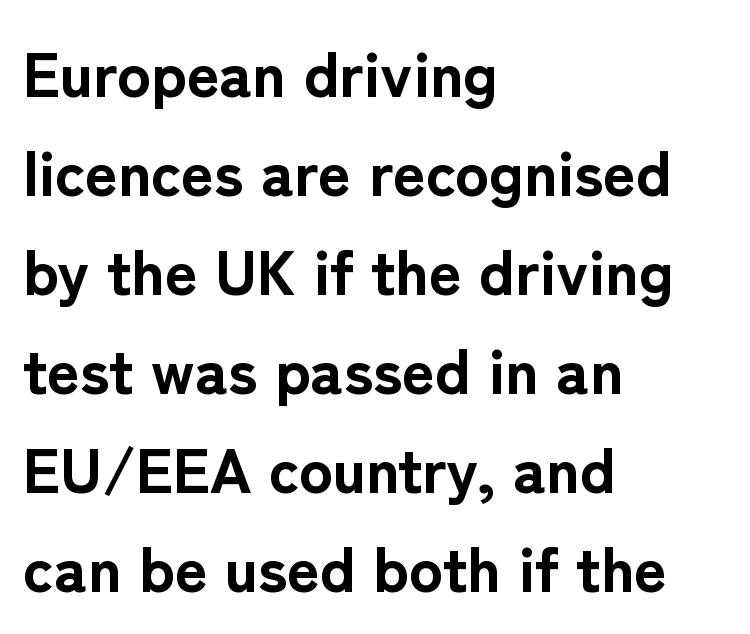
{"serif": "no", "italic": "no", "bold": "yes", "weight": "bold", "width": "normal", "stroke_contrast": "low", "x_height": "medium", "monospaced": "no", "underline": "no", "align": "left", "line_spacing": "normal", "line_spacing_ratio": 1.57, "letter_spacing": "normal", "letter_spacing_em": 0.0, "glyph_px": 63}
